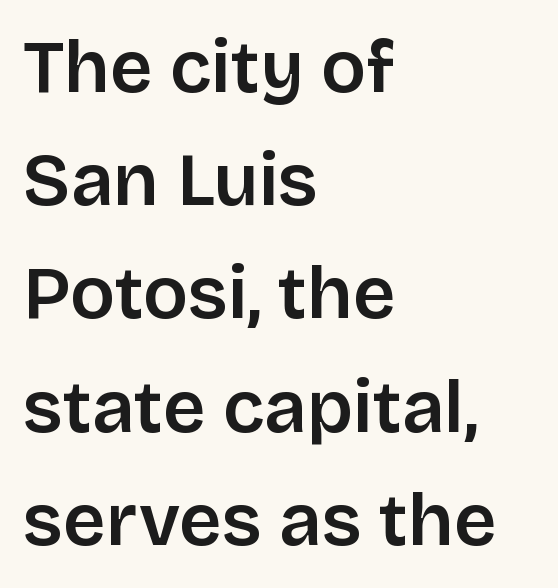
The image shows 74 px semibold sans-serif type, upright; set left-aligned, normal line spacing (1.53x), normal letter spacing, not underlined; low stroke contrast and a large x-height.
